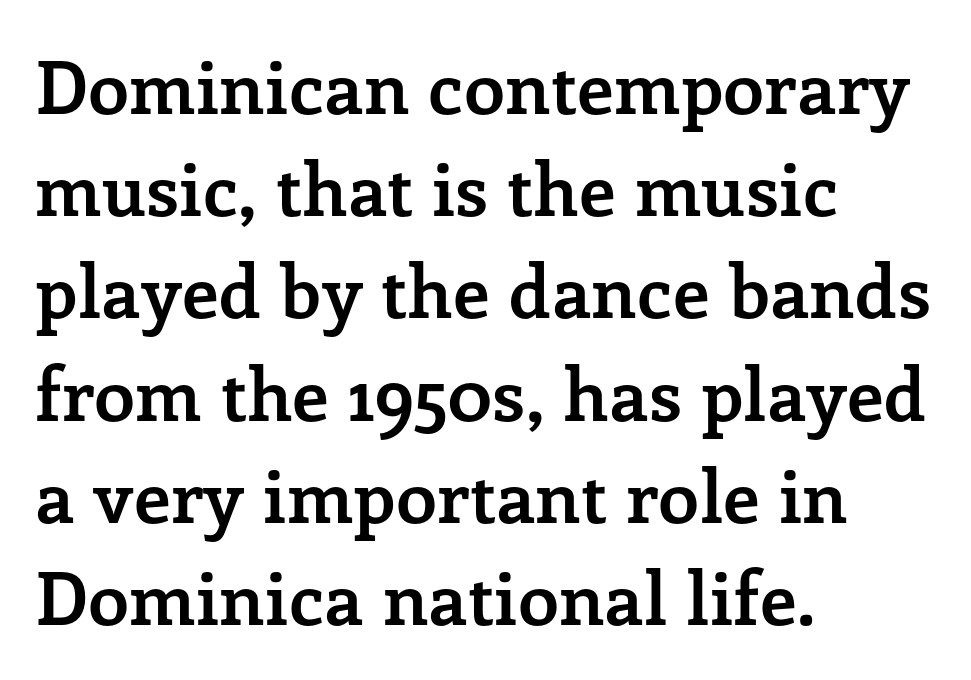
The image shows 73 px semibold serif type, upright; set left-aligned, normal line spacing (1.4x), normal letter spacing, not underlined; low stroke contrast and a medium x-height.
